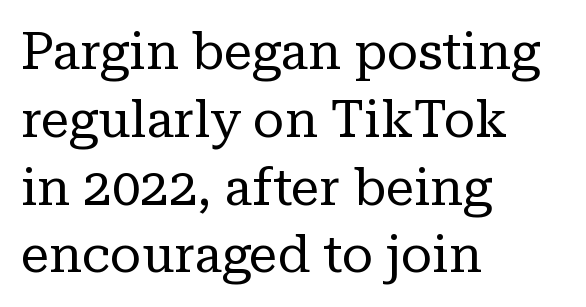
The image shows 51 px regular-weight serif type, upright; set left-aligned, normal line spacing (1.33x), normal letter spacing, not underlined; low stroke contrast and a medium x-height.
